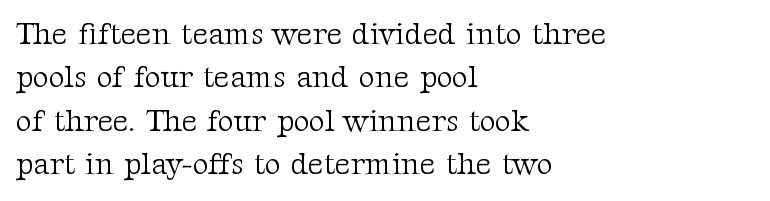
The image shows 31 px light serif type, upright; set left-aligned, normal line spacing (1.4x), normal letter spacing, not underlined; medium stroke contrast and a medium x-height.
